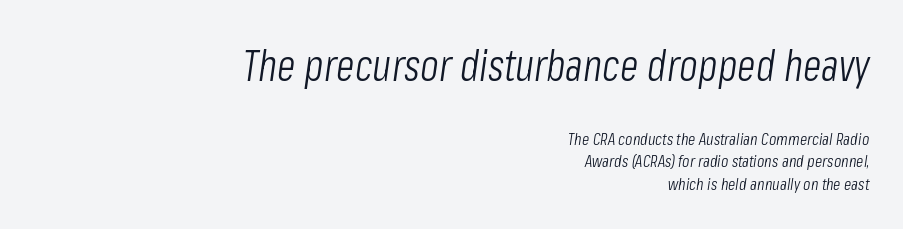
One-word summary of the alignment: right. These lines sit exactly where default settings would place them. Nobody drew a line under any word here. Default kerning and tracking; the words read as compact shapes. These lines are rendered in a variable-pitch font.
